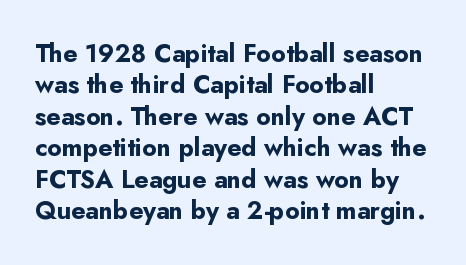
Q: Is the text bold? A: Yes.
Q: Is the text italic (slanted)? A: No, it is upright.
Q: Is the text underlined? A: No.
Q: How is the paragraph aligned? A: Left-aligned.
Q: Is the spacing between letters normal or unusually wide? A: Normal.
Q: Is the spacing between lines tight, normal or loose? A: Normal.
